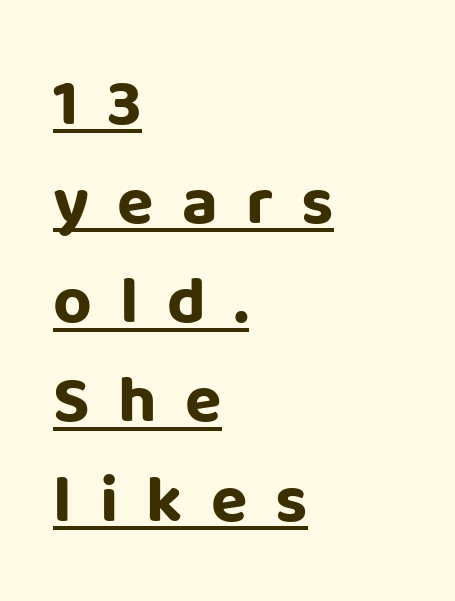
A dark, heavy texture on the line: the type is bold. Each word looks stretched out because of the extra space between its letters. Compared with a centered layout, this one pins lines to the left instead. Varying glyph widths throughout — classic text-font behaviour.
